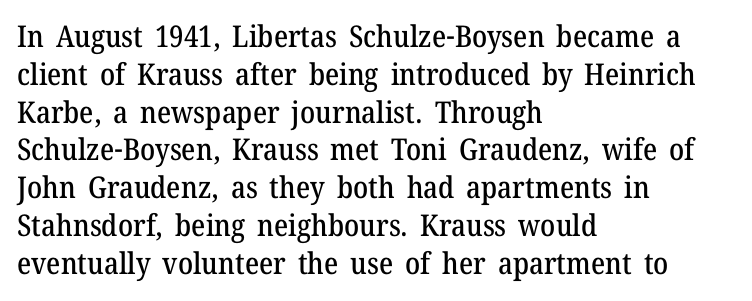
{"serif": "yes", "italic": "no", "width": "normal", "stroke_contrast": "medium", "x_height": "medium", "monospaced": "no", "underline": "no", "align": "left", "line_spacing": "normal", "line_spacing_ratio": 1.26, "letter_spacing": "normal", "letter_spacing_em": 0.0, "glyph_px": 30}
